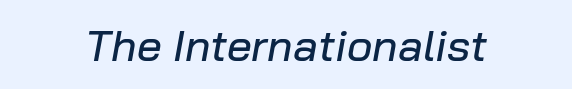
The paragraph shown floats in the horizontal middle. Each word holds together tightly as a unit, with standard inter-letter gaps. Lines of text with bare space underneath. Proportional: the letters do not fall into vertical columns.
